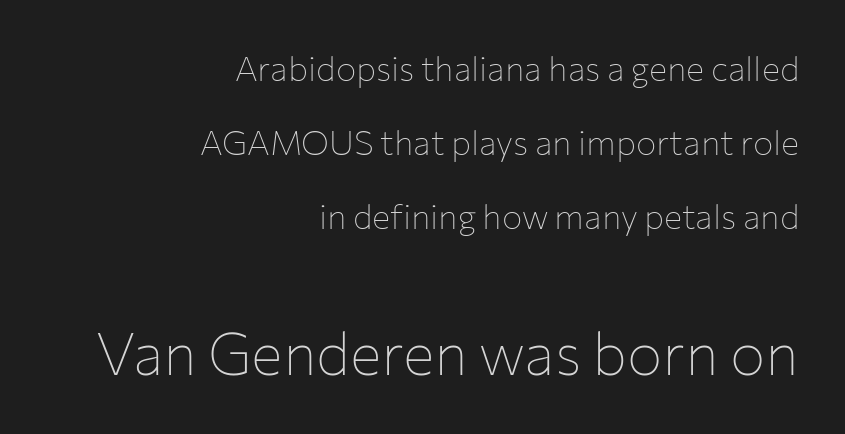
{"serif": "no", "italic": "no", "bold": "no", "weight": "thin", "width": "normal", "stroke_contrast": "low", "x_height": "medium", "monospaced": "no", "underline": "no", "align": "right", "line_spacing": "loose", "line_spacing_ratio": 2.17, "letter_spacing": "normal", "letter_spacing_em": 0.0, "larger_block": "second", "size_ratio": 1.74, "glyph_px": 59}
